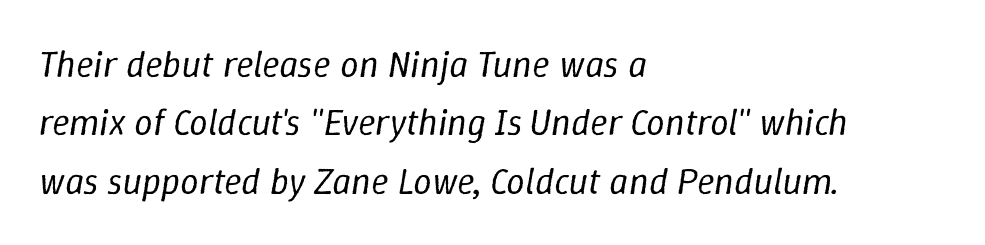
The image shows 37 px regular-weight type, italic (leaning right); set left-aligned, normal line spacing (1.58x), normal letter spacing, not underlined; low stroke contrast and a medium x-height.
